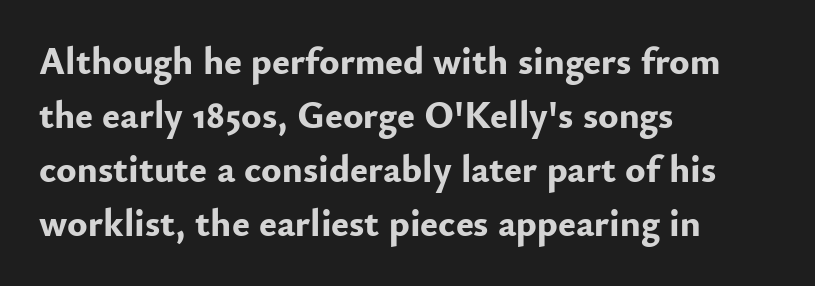
The image shows 38 px bold sans-serif type, upright; set left-aligned, normal line spacing (1.42x), normal letter spacing, not underlined; low stroke contrast and a small x-height.
